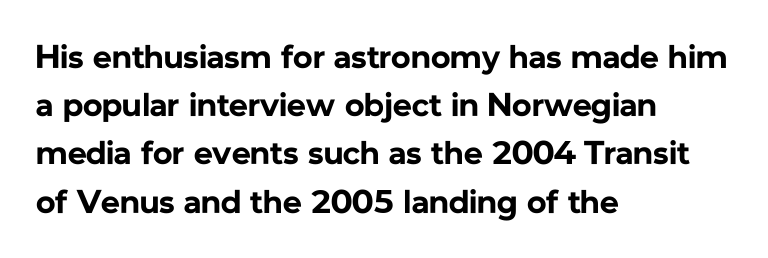
Q: Is the text bold? A: Yes.
Q: Is the text italic (slanted)? A: No, it is upright.
Q: Is the typeface a serif or a sans-serif typeface? A: Sans-serif.
Q: Is the text underlined? A: No.
Q: How is the paragraph aligned? A: Left-aligned.
Q: Is the spacing between letters normal or unusually wide? A: Normal.
Q: Is the spacing between lines tight, normal or loose? A: Normal.
Q: Width (condensed, normal, or wide)? A: Normal.
Q: Stroke contrast? A: Low.
Q: x-height? A: Medium.
Q: Monospaced? A: No.
